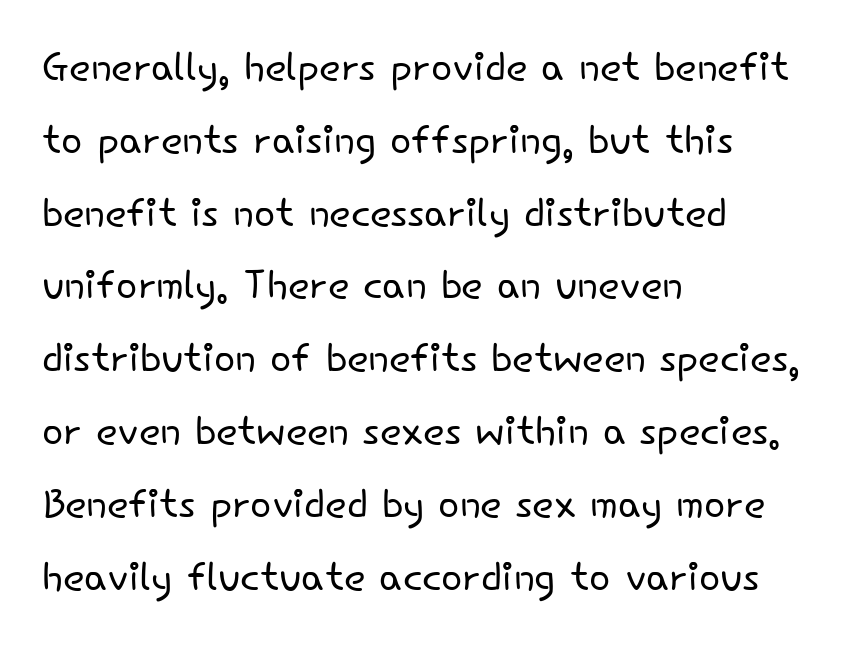
{"serif": "no", "italic": "no", "bold": "no", "weight": "light", "width": "normal", "stroke_contrast": "low", "x_height": "small", "monospaced": "no", "underline": "no", "align": "left", "line_spacing": "normal", "line_spacing_ratio": 1.3, "letter_spacing": "normal", "letter_spacing_em": 0.0, "glyph_px": 56}
